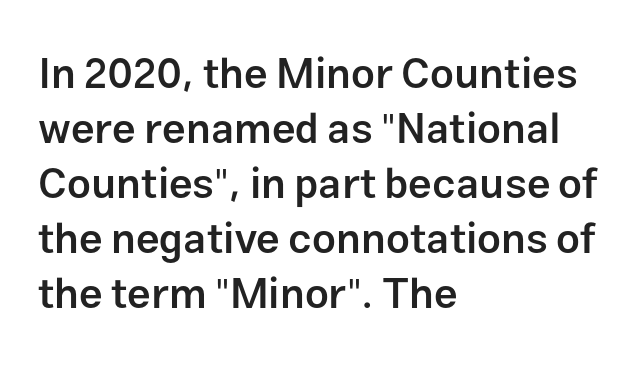
The image shows 42 px semibold sans-serif type, upright; set left-aligned, normal line spacing (1.31x), normal letter spacing, not underlined; low stroke contrast and a medium x-height.
